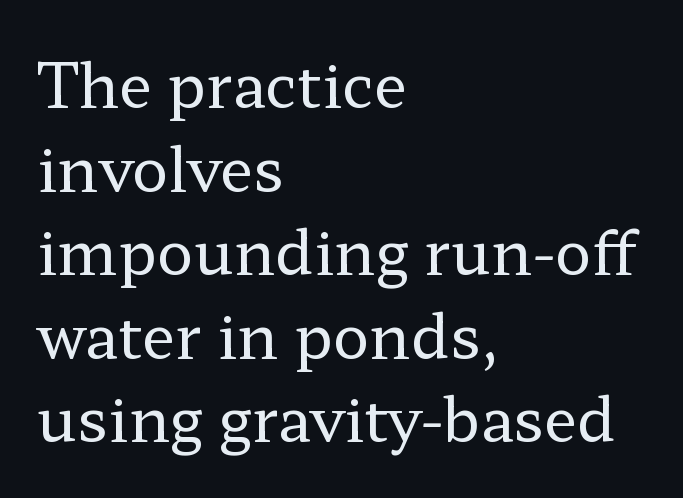
Q: Is the text bold? A: No.
Q: Is the text italic (slanted)? A: No, it is upright.
Q: Is the typeface a serif or a sans-serif typeface? A: Serif.
Q: Is the text underlined? A: No.
Q: How is the paragraph aligned? A: Left-aligned.
Q: Is the spacing between letters normal or unusually wide? A: Normal.
Q: Is the spacing between lines tight, normal or loose? A: Normal.
Q: Width (condensed, normal, or wide)? A: Wide.
Q: Stroke contrast? A: Low.
Q: x-height? A: Medium.
Q: Monospaced? A: No.
